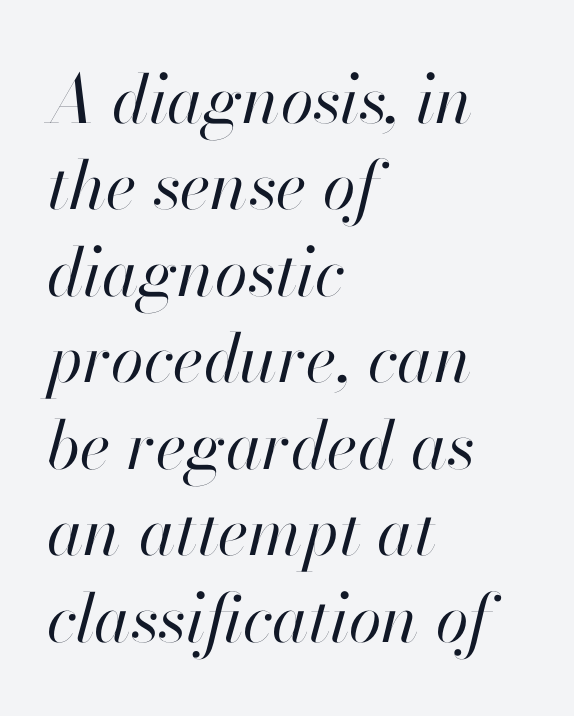
Q: Is the text bold? A: No.
Q: Is the text italic (slanted)? A: Yes, it leans right by about 13 degrees.
Q: Is the text underlined? A: No.
Q: How is the paragraph aligned? A: Left-aligned.
Q: Is the spacing between letters normal or unusually wide? A: Normal.
Q: Is the spacing between lines tight, normal or loose? A: Normal.
Q: Width (condensed, normal, or wide)? A: Normal.
Q: Stroke contrast? A: High.
Q: x-height? A: Small.
Q: Monospaced? A: No.
